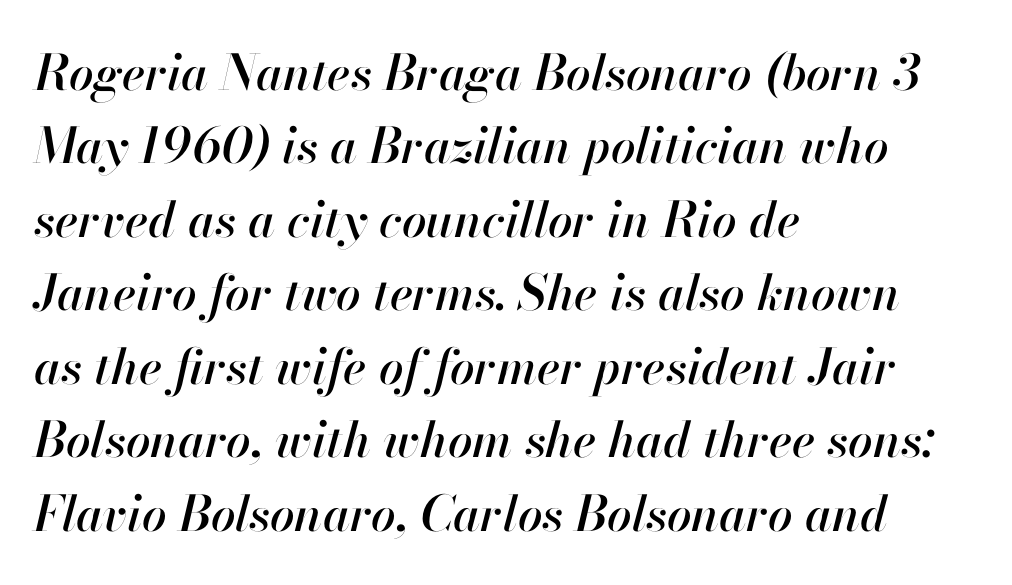
The image shows 49 px text type, italic (leaning right); set left-aligned, normal line spacing (1.5x), normal letter spacing, not underlined; high stroke contrast and a small x-height.
